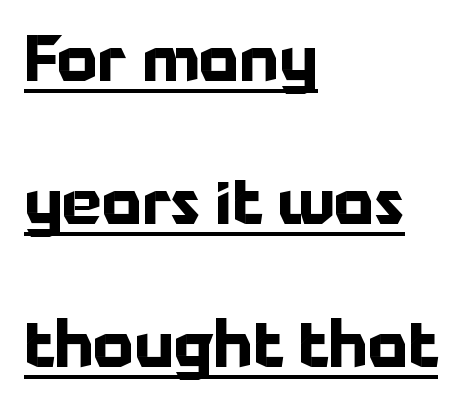
Q: Is the text bold? A: Yes.
Q: Is the text italic (slanted)? A: No, it is upright.
Q: Is the typeface a serif or a sans-serif typeface? A: Sans-serif.
Q: Is the text underlined? A: Yes.
Q: How is the paragraph aligned? A: Left-aligned.
Q: Is the spacing between letters normal or unusually wide? A: Normal.
Q: Is the spacing between lines tight, normal or loose? A: Loose.
Q: Width (condensed, normal, or wide)? A: Normal.
Q: Stroke contrast? A: Low.
Q: x-height? A: Medium.
Q: Monospaced? A: No.
